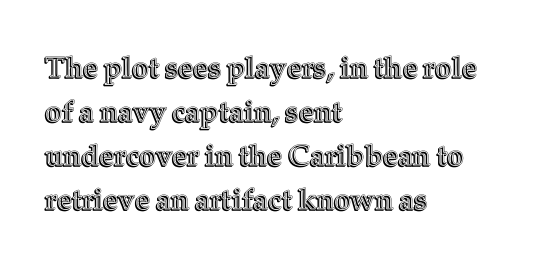
Q: Is the text italic (slanted)? A: No, it is upright.
Q: Is the text underlined? A: No.
Q: How is the paragraph aligned? A: Left-aligned.
Q: Is the spacing between letters normal or unusually wide? A: Normal.
Q: Is the spacing between lines tight, normal or loose? A: Normal.
Q: Width (condensed, normal, or wide)? A: Normal.
Q: x-height? A: Medium.
Q: Monospaced? A: No.
